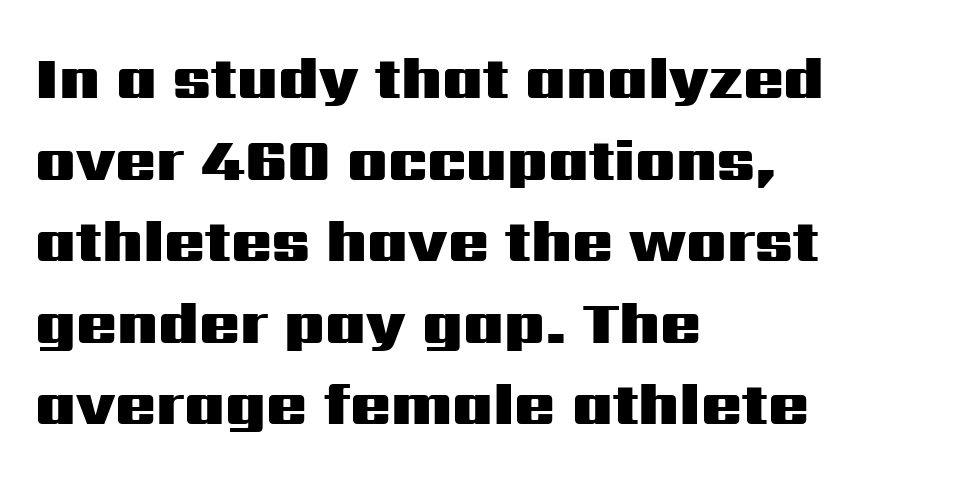
Q: Is the text bold? A: Yes.
Q: Is the text italic (slanted)? A: No, it is upright.
Q: Is the typeface a serif or a sans-serif typeface? A: Sans-serif.
Q: Is the text underlined? A: No.
Q: How is the paragraph aligned? A: Left-aligned.
Q: Is the spacing between letters normal or unusually wide? A: Normal.
Q: Is the spacing between lines tight, normal or loose? A: Normal.
Q: Width (condensed, normal, or wide)? A: Wide.
Q: Stroke contrast? A: Medium.
Q: x-height? A: Medium.
Q: Monospaced? A: No.
